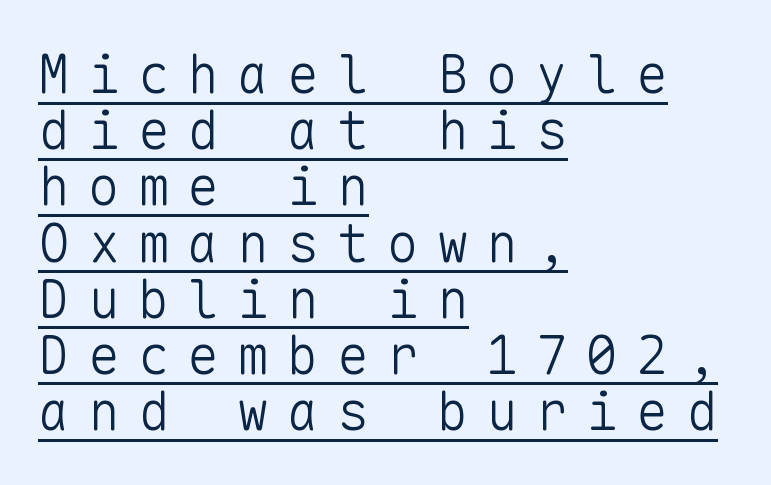
{"serif": "no", "italic": "no", "bold": "no", "weight": "light", "width": "normal", "stroke_contrast": "low", "x_height": "medium", "monospaced": "yes", "underline": "yes", "align": "left", "line_spacing": "tight", "line_spacing_ratio": 1.06, "letter_spacing": "wide", "letter_spacing_em": 0.34, "glyph_px": 53}
